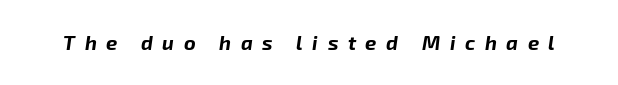
Q: Is the text bold? A: Yes.
Q: Is the text italic (slanted)? A: Yes, it leans right by about 8 degrees.
Q: Is the text underlined? A: No.
Q: Is the spacing between letters normal or unusually wide? A: Unusually wide.
